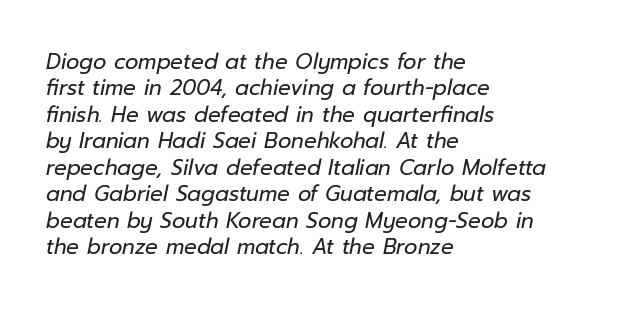
{"italic": "yes", "lean": "right", "slant_degrees": 12, "bold": "no", "underline": "no", "align": "left", "line_spacing": "normal", "line_spacing_ratio": 1.26, "letter_spacing": "normal", "letter_spacing_em": 0.0, "glyph_px": 21}
